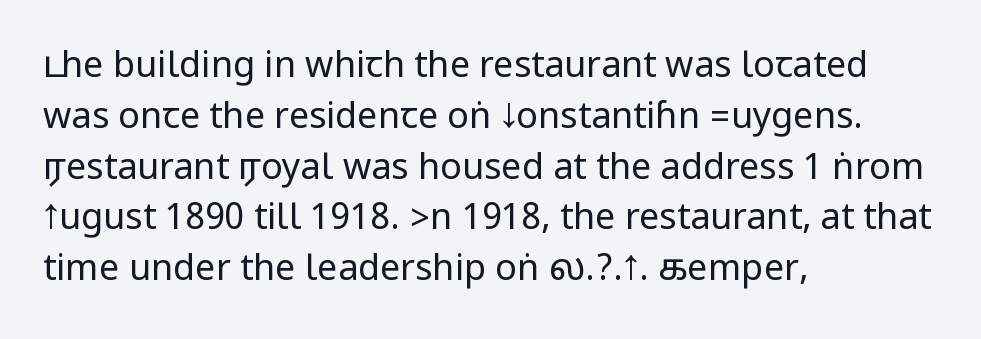
Stroke mass is kept to a normal reading level or below. The tracking reads as untouched default to a designer's eye. Which margin do the lines hug? The left one — the right edge is uneven. These lines were composed using upright roman letters.
